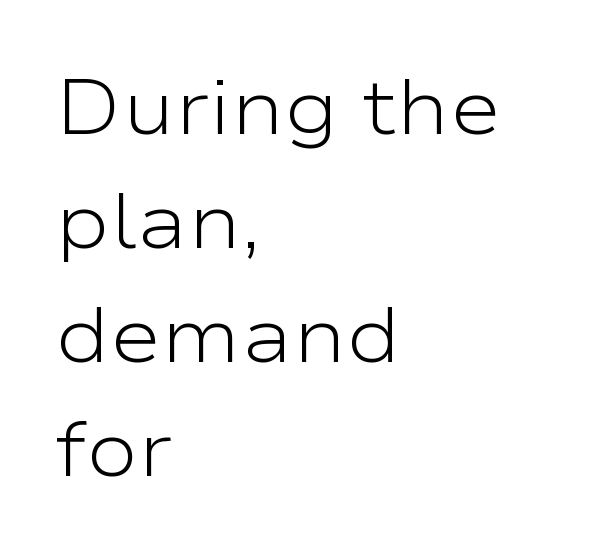
Check under the words: just untouched page. Short and long lines alike share a common starting point at left. Standard letterfit; no display-style spreading of the glyphs. No feet cap the strokes, marking this as sans-serif type. The cut favours lightness, reaching ordinary text weight at its darkest. Students, observe: this is what conventionally led text looks like.
